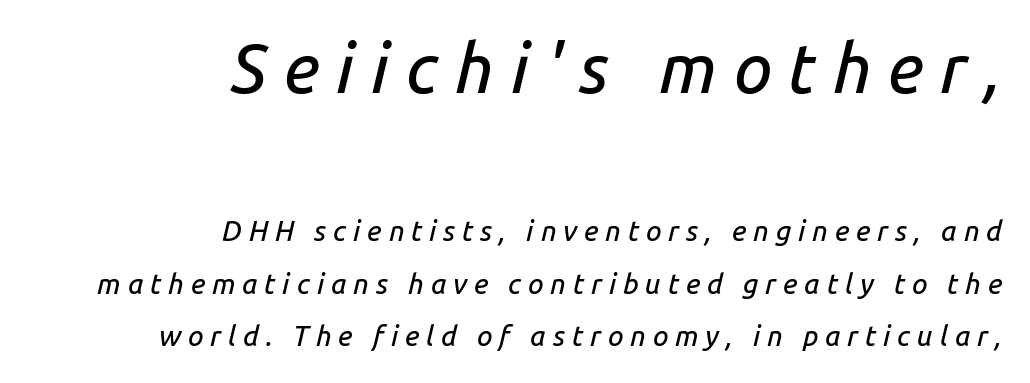
Q: Is the text italic (slanted)? A: Yes, it leans right by about 14 degrees.
Q: Is the text underlined? A: No.
Q: How is the paragraph aligned? A: Right-aligned.
Q: Is the spacing between letters normal or unusually wide? A: Unusually wide.
Q: Which block of text is set in a larger size, the first (top) or the second (bottom)? A: The first (top) one.
Q: Width (condensed, normal, or wide)? A: Normal.
Q: Stroke contrast? A: Low.
Q: x-height? A: Medium.
Q: Monospaced? A: No.
